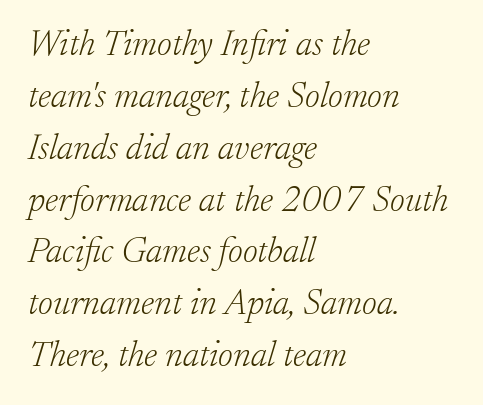
The image shows 36 px light serif type, italic (leaning right); set left-aligned, normal line spacing (1.44x), normal letter spacing, not underlined; low stroke contrast and a small x-height.
